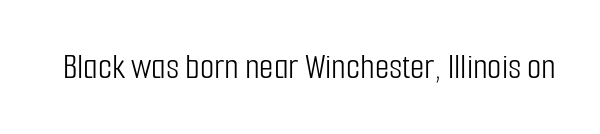
{"serif": "no", "italic": "no", "bold": "no", "weight": "light", "width": "condensed", "stroke_contrast": "low", "x_height": "medium", "monospaced": "no", "underline": "no", "letter_spacing": "normal", "letter_spacing_em": 0.0, "glyph_px": 37}
